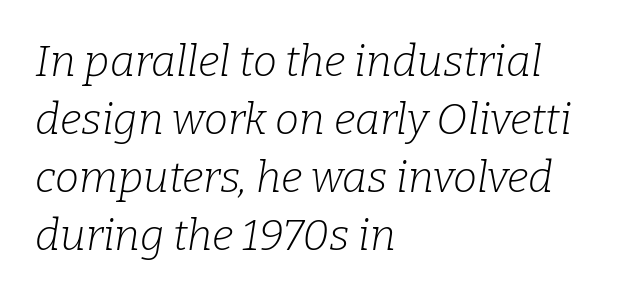
Q: Is the text bold? A: No.
Q: Is the text italic (slanted)? A: Yes, it leans right by about 9 degrees.
Q: Is the typeface a serif or a sans-serif typeface? A: Serif.
Q: Is the text underlined? A: No.
Q: How is the paragraph aligned? A: Left-aligned.
Q: Is the spacing between letters normal or unusually wide? A: Normal.
Q: Is the spacing between lines tight, normal or loose? A: Normal.
Q: Width (condensed, normal, or wide)? A: Normal.
Q: Stroke contrast? A: Low.
Q: x-height? A: Medium.
Q: Monospaced? A: No.
